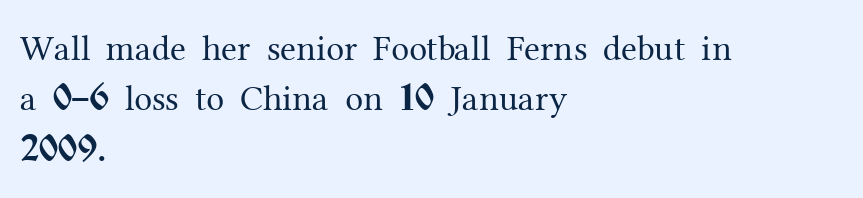
The image shows 36 px regular-weight serif type, upright; set left-aligned, normal line spacing (1.4x), normal letter spacing, not underlined; medium stroke contrast and a medium x-height.
